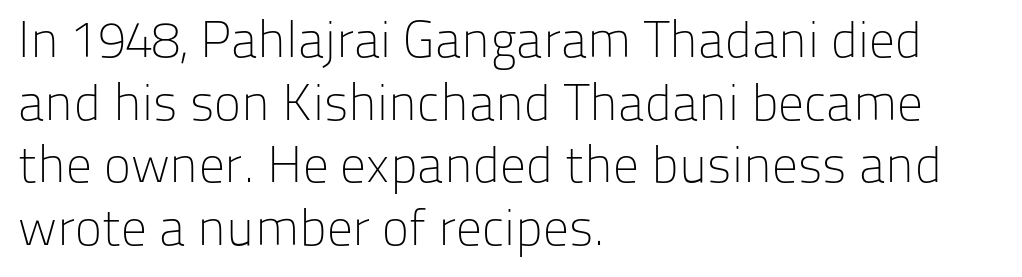
The image shows 51 px light sans-serif type, upright; set left-aligned, line spacing 1.23x, normal letter spacing, not underlined; low stroke contrast and a medium x-height.
